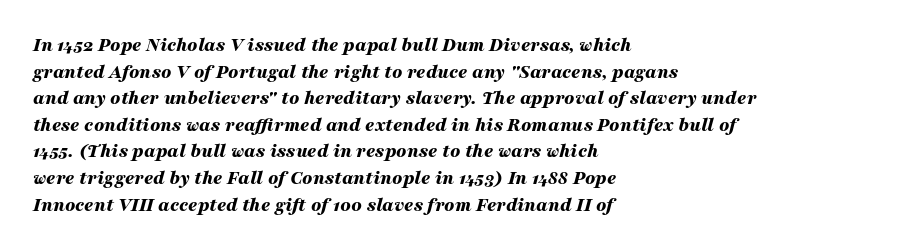
{"italic": "yes", "lean": "right", "slant_degrees": 16, "bold": "yes", "underline": "no", "align": "left", "line_spacing": "normal", "line_spacing_ratio": 1.33, "letter_spacing": "normal", "letter_spacing_em": 0.0, "glyph_px": 20}
